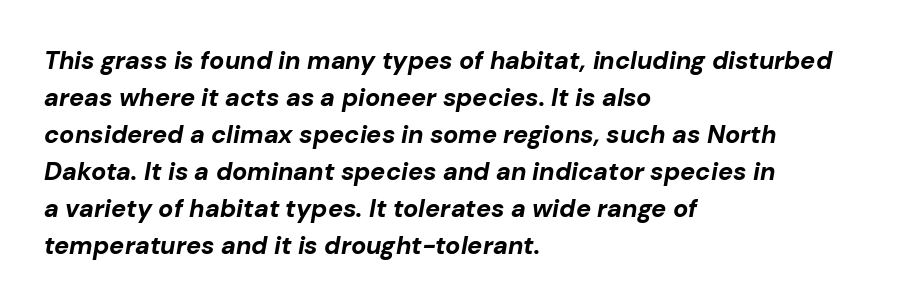
The image shows 25 px bold type, italic (leaning right); set left-aligned, normal line spacing (1.48x), normal letter spacing, not underlined.
